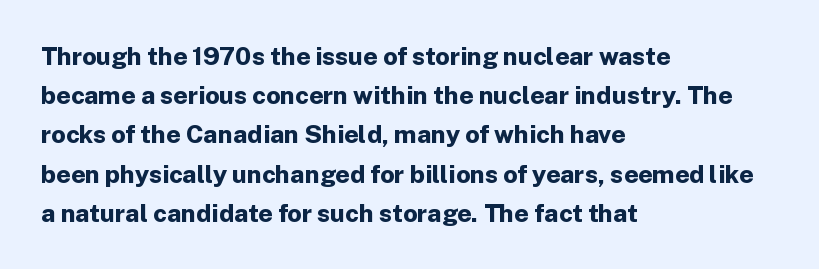
The image shows 25 px bold type, upright; set left-aligned, normal line spacing (1.57x), normal letter spacing, not underlined.
